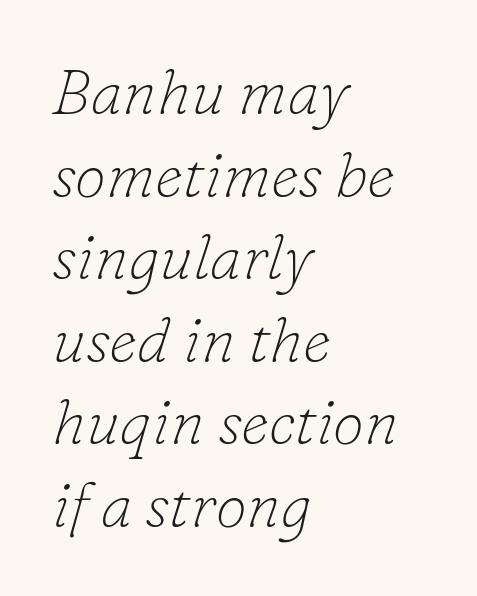
Q: Is the text bold? A: No.
Q: Is the text italic (slanted)? A: Yes, it leans right by about 16 degrees.
Q: Is the typeface a serif or a sans-serif typeface? A: Serif.
Q: Is the text underlined? A: No.
Q: How is the paragraph aligned? A: Left-aligned.
Q: Is the spacing between letters normal or unusually wide? A: Normal.
Q: Is the spacing between lines tight, normal or loose? A: Normal.
Q: Width (condensed, normal, or wide)? A: Normal.
Q: Stroke contrast? A: Low.
Q: x-height? A: Small.
Q: Monospaced? A: No.
